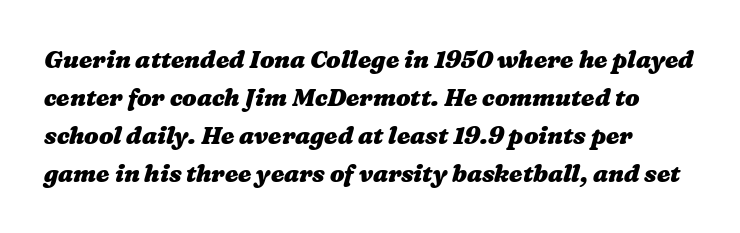
The image shows 24 px bold type; set normal line spacing (1.58x), normal letter spacing, not underlined.
